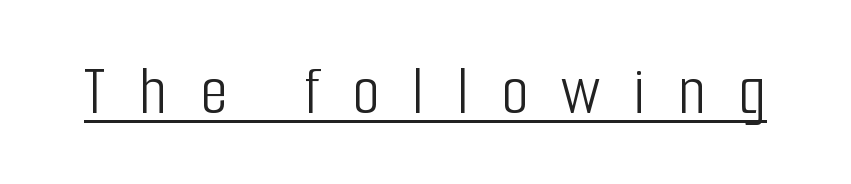
{"serif": "no", "italic": "no", "bold": "no", "weight": "light", "width": "condensed", "stroke_contrast": "low", "x_height": "medium", "monospaced": "no", "underline": "yes", "letter_spacing": "wide", "letter_spacing_em": 0.46, "glyph_px": 71}
